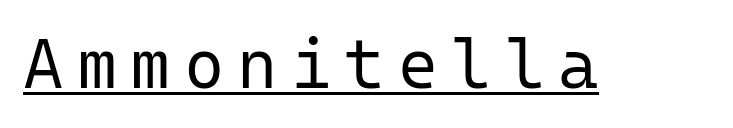
Q: Is the text bold? A: No.
Q: Is the text italic (slanted)? A: No, it is upright.
Q: Is the typeface a serif or a sans-serif typeface? A: Sans-serif.
Q: Is the text underlined? A: Yes.
Q: Width (condensed, normal, or wide)? A: Normal.
Q: Stroke contrast? A: Low.
Q: x-height? A: Medium.
Q: Monospaced? A: Yes.
